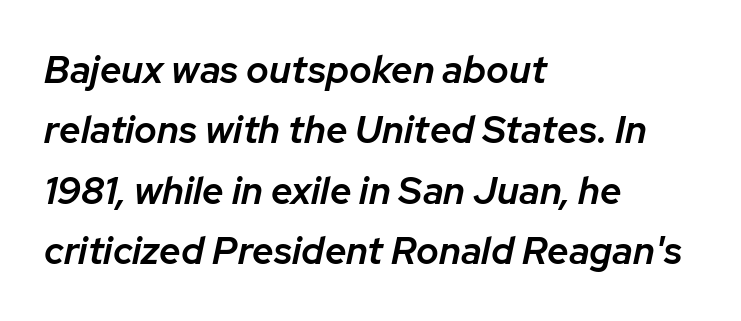
{"italic": "yes", "lean": "right", "slant_degrees": 12, "bold": "semi", "weight": "semibold", "width": "normal", "stroke_contrast": "low", "x_height": "medium", "monospaced": "no", "underline": "no", "align": "left", "line_spacing": "normal", "line_spacing_ratio": 1.59, "letter_spacing": "normal", "letter_spacing_em": 0.0, "glyph_px": 38}
